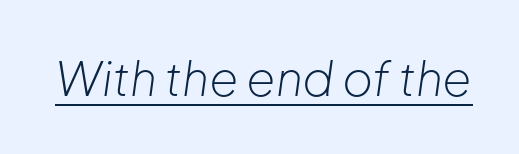
The font is comparable to plain body text, perhaps lighter. The horizontal fit of the characters is conventional and even. The font's italic variant was chosen for this text. The face used here is proportionally spaced, like ordinary book or web type.
